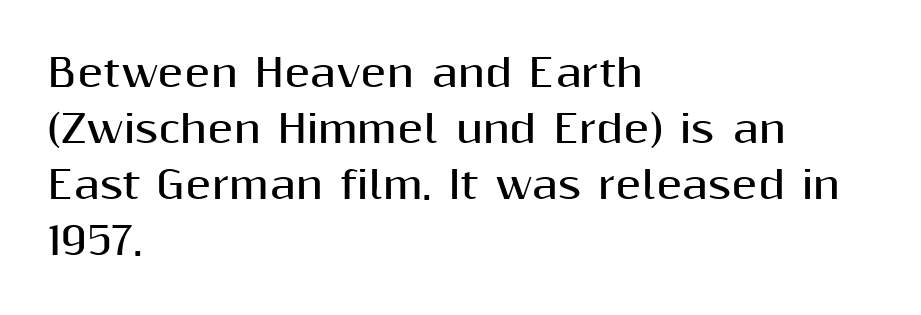
The image shows 38 px bold sans-serif type, upright; set left-aligned, normal line spacing (1.47x), normal letter spacing, not underlined; medium stroke contrast and a medium x-height.
